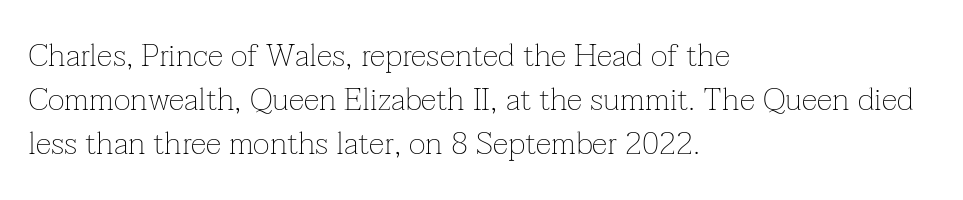
{"serif": "yes", "italic": "no", "bold": "no", "weight": "thin", "width": "normal", "stroke_contrast": "low", "x_height": "medium", "monospaced": "no", "underline": "no", "align": "left", "line_spacing": "normal", "line_spacing_ratio": 1.37, "letter_spacing": "normal", "letter_spacing_em": 0.0, "glyph_px": 32}
